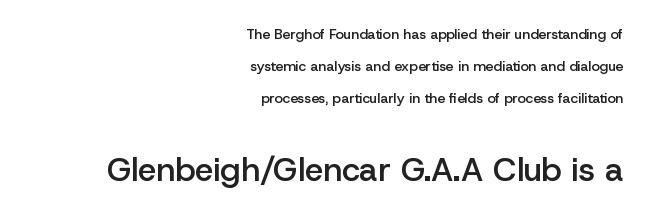
The image shows 33 px semibold sans-serif type, upright; set right-aligned, loose line spacing (2.29x), normal letter spacing, not underlined; the second (bottom) block is 2.36x larger; low stroke contrast and a medium x-height.
